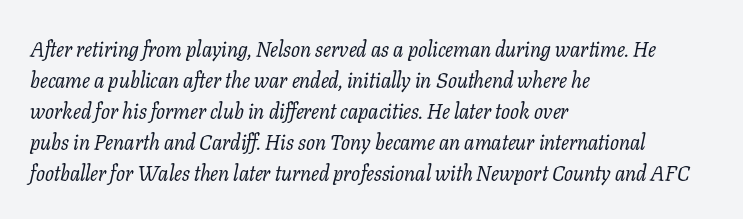
Descenders are the only things crossing below the line. The lines sit at an ordinary, default distance from one another. The letterforms sit shoulder to shoulder at normal distance. Rendered with sloped, italic letterforms.
